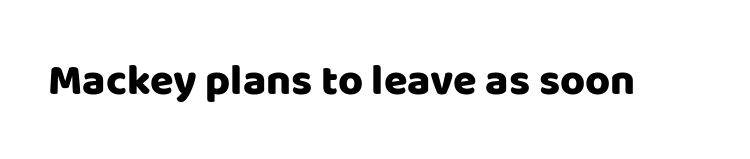
{"serif": "no", "italic": "no", "width": "normal", "stroke_contrast": "low", "x_height": "large", "monospaced": "no", "underline": "no", "letter_spacing": "normal", "letter_spacing_em": 0.0, "glyph_px": 43}
